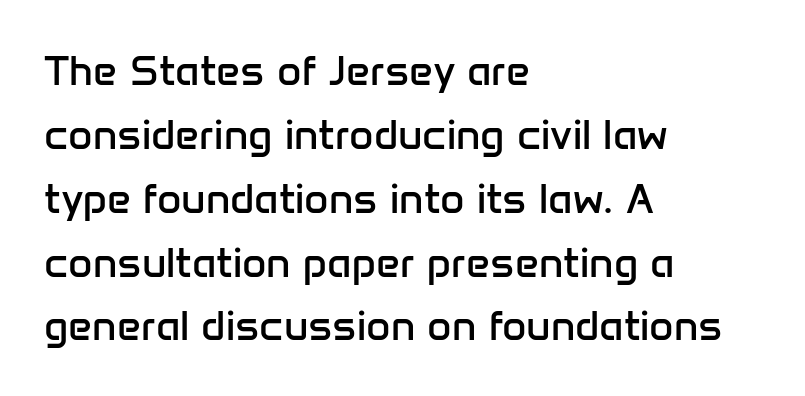
Q: Is the text bold? A: No.
Q: Is the text italic (slanted)? A: No, it is upright.
Q: Is the typeface a serif or a sans-serif typeface? A: Sans-serif.
Q: Is the text underlined? A: No.
Q: How is the paragraph aligned? A: Left-aligned.
Q: Is the spacing between letters normal or unusually wide? A: Normal.
Q: Is the spacing between lines tight, normal or loose? A: Normal.
Q: Width (condensed, normal, or wide)? A: Normal.
Q: Stroke contrast? A: Low.
Q: x-height? A: Medium.
Q: Monospaced? A: No.
